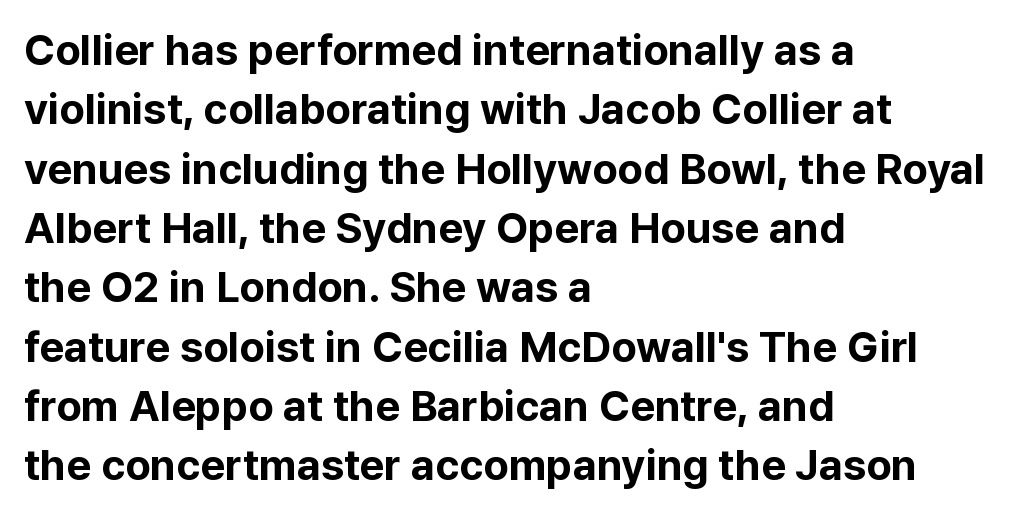
Q: Is the text bold? A: Yes.
Q: Is the text italic (slanted)? A: No, it is upright.
Q: Is the typeface a serif or a sans-serif typeface? A: Sans-serif.
Q: Is the text underlined? A: No.
Q: How is the paragraph aligned? A: Left-aligned.
Q: Is the spacing between letters normal or unusually wide? A: Normal.
Q: Is the spacing between lines tight, normal or loose? A: Normal.
Q: Width (condensed, normal, or wide)? A: Normal.
Q: Stroke contrast? A: Low.
Q: x-height? A: Medium.
Q: Monospaced? A: No.
